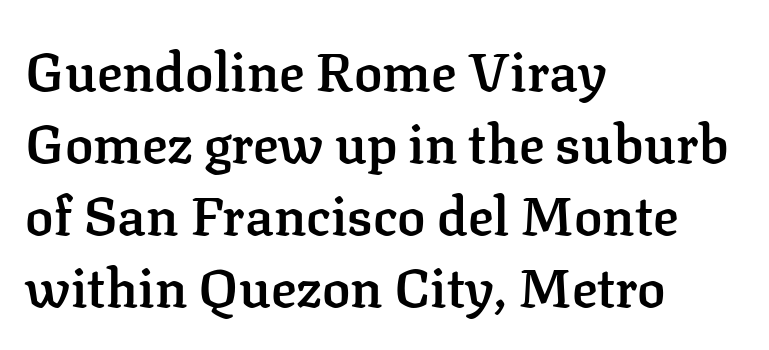
{"serif": "yes", "italic": "no", "bold": "semi", "weight": "semibold", "width": "normal", "stroke_contrast": "low", "x_height": "medium", "monospaced": "no", "underline": "no", "align": "left", "line_spacing": "normal", "line_spacing_ratio": 1.36, "letter_spacing": "normal", "letter_spacing_em": 0.0, "glyph_px": 53}
